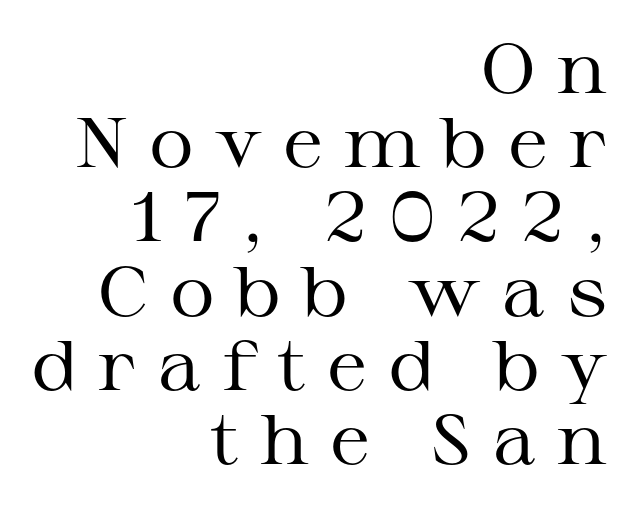
Inter-character spacing is expanded well beyond the font's built-in metrics. The passage shown is typed in a proportional face where columns would drift. Underline: absent. This is not heavy type; no bold has been used. Quick note: not italic, upright.
